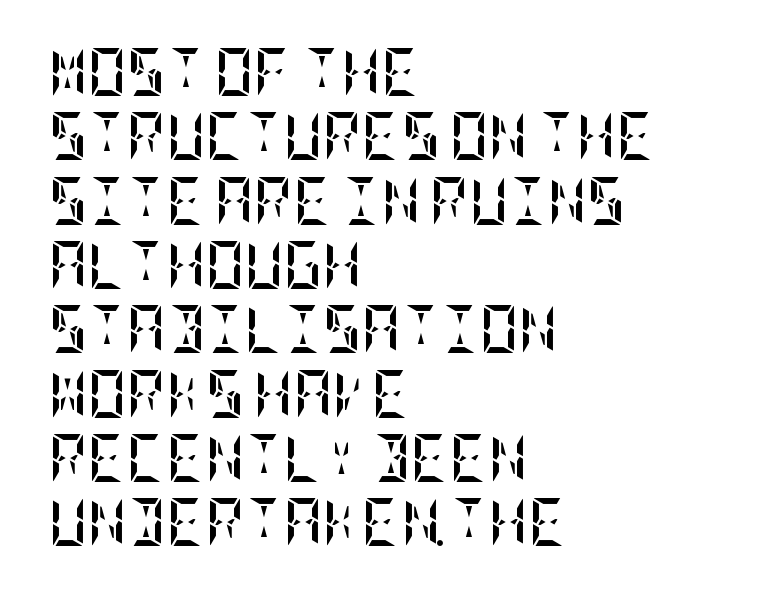
{"italic": "no", "bold": "yes", "weight": "semibold", "width": "condensed", "stroke_contrast": "low", "x_height": "large", "underline": "no", "align": "left", "line_spacing": "normal", "line_spacing_ratio": 1.34, "letter_spacing": "normal", "letter_spacing_em": 0.0, "glyph_px": 48}
